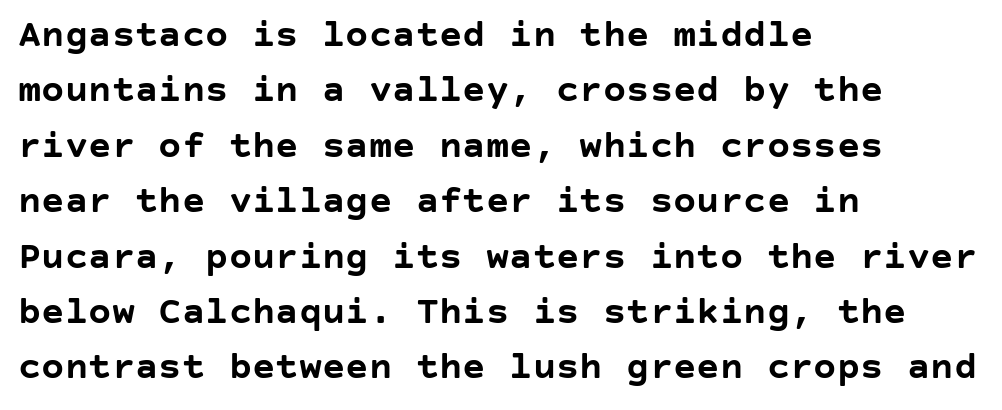
Has an underline been added? It has not. Does the lettering tilt? It doesn't — this is upright. Each letter's strokes conclude bluntly, with no projecting serifs. The paragraph shown leans on its left margin. Caption: standard tracking, unaltered.
